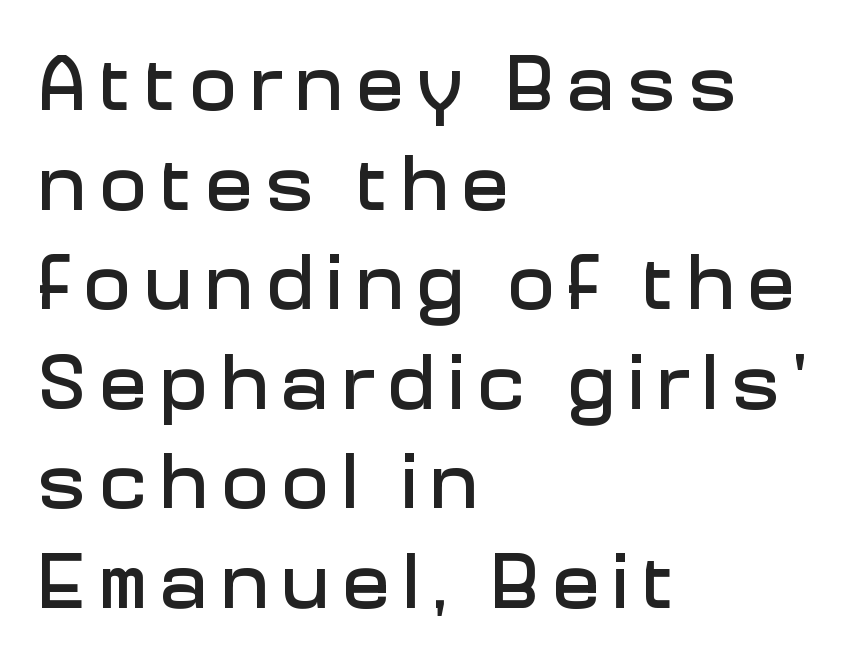
Q: Is the text italic (slanted)? A: No, it is upright.
Q: Is the typeface a serif or a sans-serif typeface? A: Sans-serif.
Q: Is the text underlined? A: No.
Q: How is the paragraph aligned? A: Left-aligned.
Q: Is the spacing between lines tight, normal or loose? A: Normal.
Q: Width (condensed, normal, or wide)? A: Normal.
Q: Stroke contrast? A: Low.
Q: x-height? A: Medium.
Q: Monospaced? A: No.
